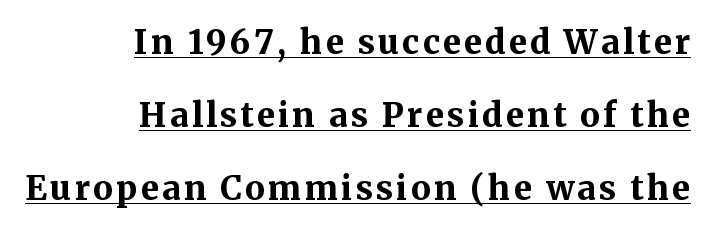
The image shows 33 px bold serif type, upright; set right-aligned, loose line spacing (2.21x), underlined; medium stroke contrast and a medium x-height.
